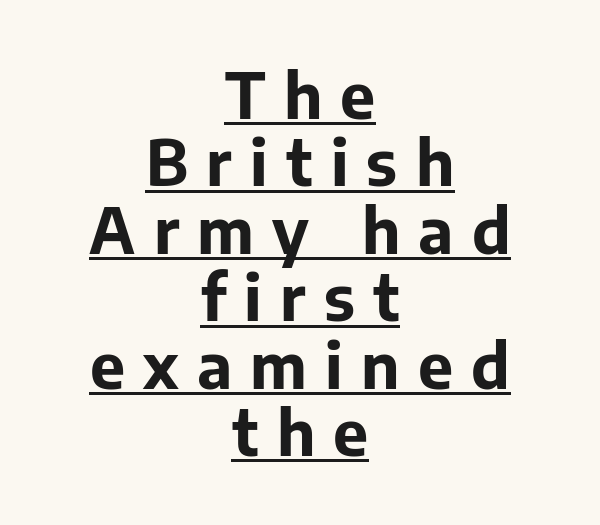
{"serif": "no", "italic": "no", "bold": "yes", "weight": "bold", "width": "normal", "stroke_contrast": "low", "x_height": "medium", "monospaced": "no", "underline": "yes", "align": "center", "line_spacing": "tight", "line_spacing_ratio": 1.07, "letter_spacing": "wide", "letter_spacing_em": 0.29, "glyph_px": 63}
